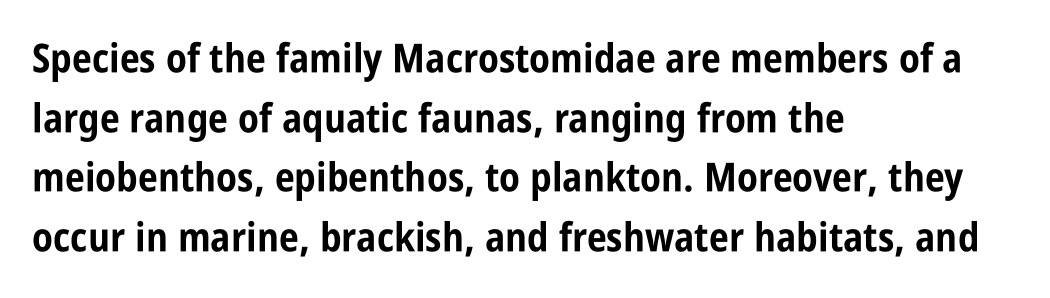
The tracking reads as untouched default to a designer's eye. The letters advance in unequal steps, a hallmark of proportional type. I'd describe the lettering as bold — thick and assertive. The lines in this sample share a left origin and differ only in where they stop. The space directly below the letters is spotless.
